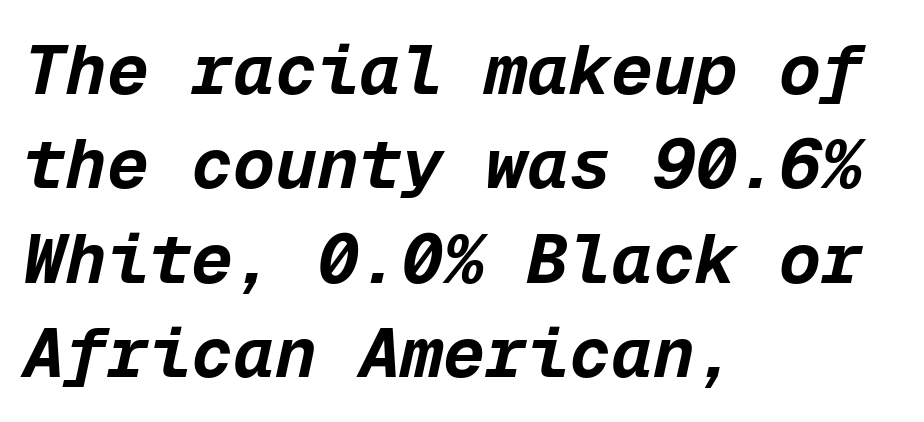
Q: Is the text bold? A: Yes.
Q: Is the text italic (slanted)? A: Yes, it leans right by about 12 degrees.
Q: Is the text underlined? A: No.
Q: How is the paragraph aligned? A: Left-aligned.
Q: Is the spacing between letters normal or unusually wide? A: Normal.
Q: Is the spacing between lines tight, normal or loose? A: Normal.
Q: Width (condensed, normal, or wide)? A: Normal.
Q: Stroke contrast? A: Low.
Q: x-height? A: Medium.
Q: Monospaced? A: Yes.
